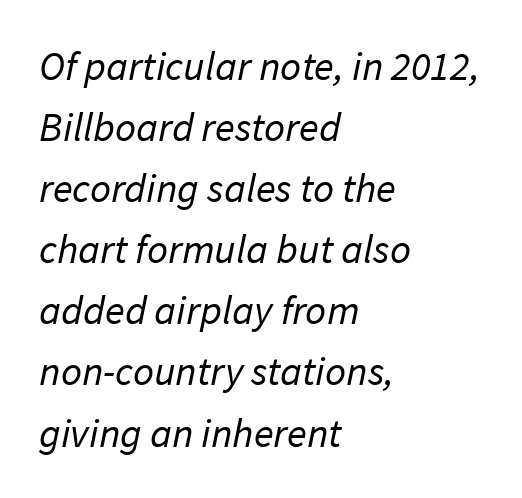
The image shows 41 px regular-weight sans-serif type; set left-aligned, normal line spacing (1.49x), normal letter spacing, not underlined; low stroke contrast and a medium x-height.
